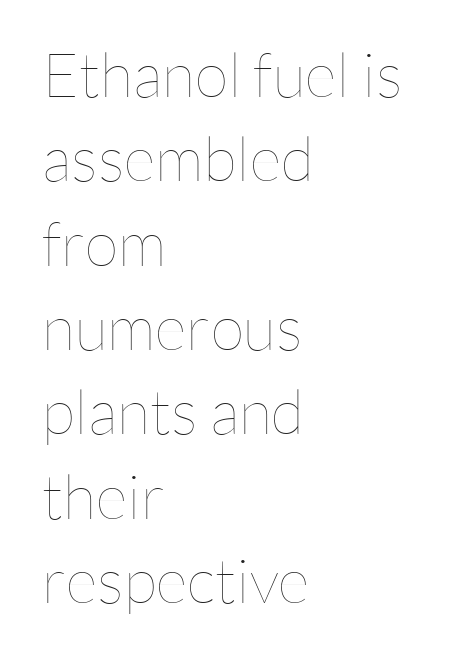
Q: Is the text bold? A: No.
Q: Is the text italic (slanted)? A: No, it is upright.
Q: Is the text underlined? A: No.
Q: How is the paragraph aligned? A: Left-aligned.
Q: Is the spacing between letters normal or unusually wide? A: Normal.
Q: Is the spacing between lines tight, normal or loose? A: Normal.
Q: Width (condensed, normal, or wide)? A: Normal.
Q: Stroke contrast? A: Low.
Q: x-height? A: Medium.
Q: Monospaced? A: No.
